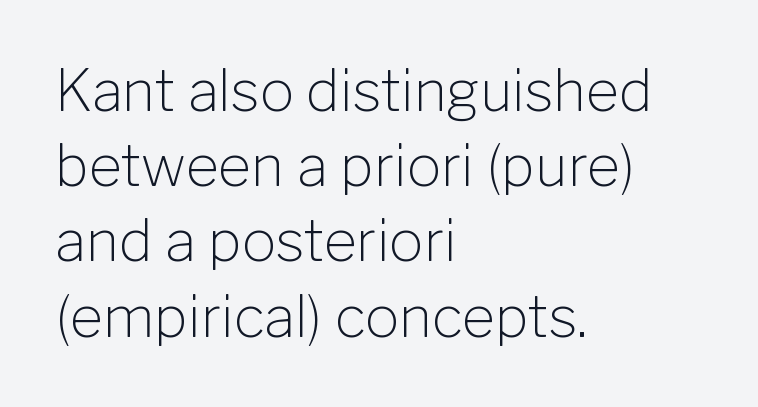
Q: Is the text bold? A: No.
Q: Is the text italic (slanted)? A: No, it is upright.
Q: Is the typeface a serif or a sans-serif typeface? A: Sans-serif.
Q: Is the text underlined? A: No.
Q: How is the paragraph aligned? A: Left-aligned.
Q: Is the spacing between letters normal or unusually wide? A: Normal.
Q: Is the spacing between lines tight, normal or loose? A: Normal.
Q: Width (condensed, normal, or wide)? A: Normal.
Q: Stroke contrast? A: Low.
Q: x-height? A: Medium.
Q: Monospaced? A: No.
